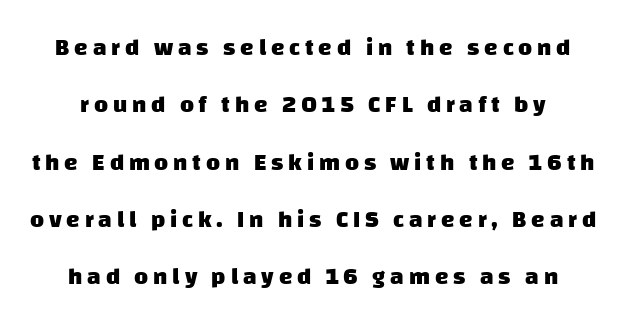
{"bold": "yes", "underline": "no", "line_spacing": "loose", "line_spacing_ratio": 2.39, "letter_spacing": "wide", "letter_spacing_em": 0.2, "glyph_px": 24}
